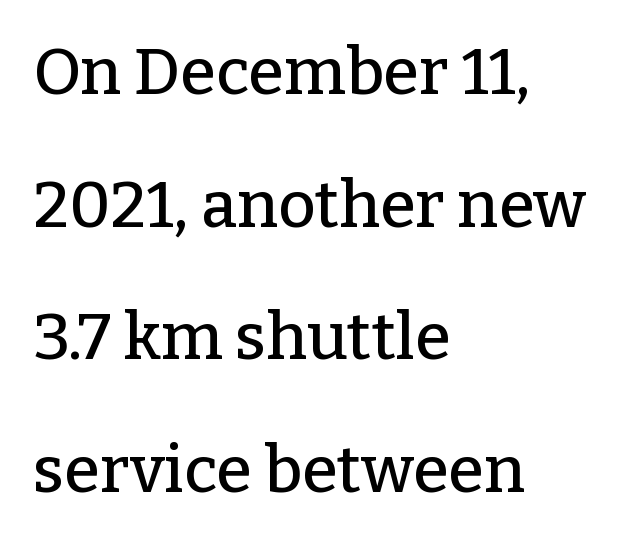
Caption: standard tracking, unaltered. Leading: increased. Bare-footed words on every line. Compared with a centered layout, this one pins lines to the left instead. The letters stand straight up with perfectly vertical stems. These lines are composed in type with serifs.
